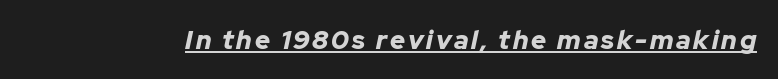
This is oblique type, the kind used for emphasis or titles. Summary of weight: heavy, a full bold. The string is rendered with underlining switched on.
